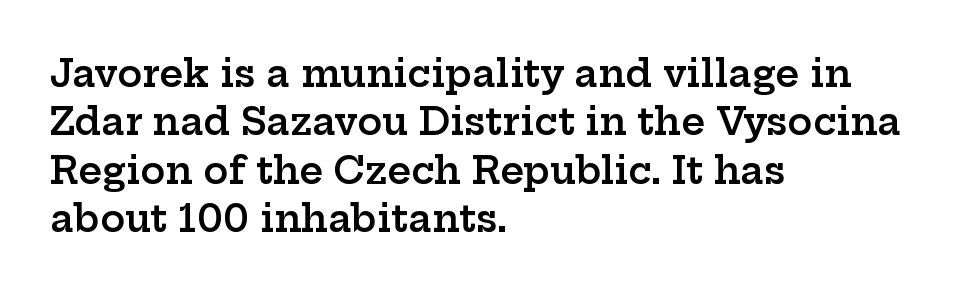
{"serif": "yes", "italic": "no", "bold": "semi", "weight": "semibold", "width": "wide", "stroke_contrast": "low", "x_height": "medium", "monospaced": "no", "underline": "no", "align": "left", "line_spacing": "normal", "line_spacing_ratio": 1.31, "letter_spacing": "normal", "letter_spacing_em": 0.0, "glyph_px": 37}
